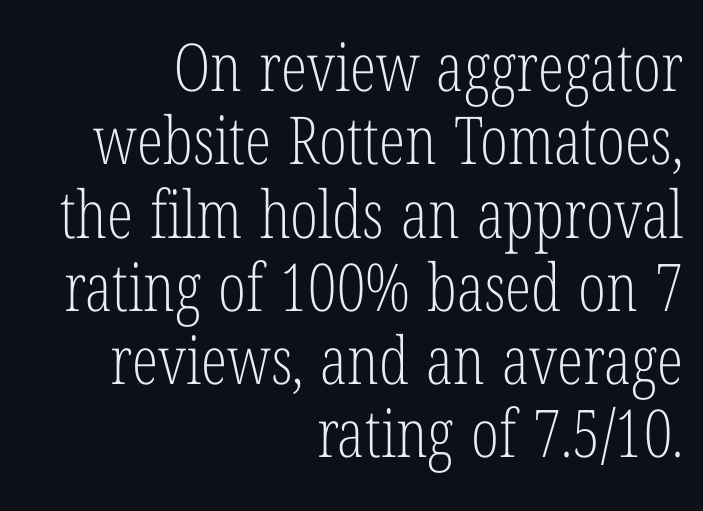
Q: Is the text bold? A: No.
Q: Is the text italic (slanted)? A: No, it is upright.
Q: Is the typeface a serif or a sans-serif typeface? A: Serif.
Q: Is the text underlined? A: No.
Q: How is the paragraph aligned? A: Right-aligned.
Q: Is the spacing between letters normal or unusually wide? A: Normal.
Q: Is the spacing between lines tight, normal or loose? A: Tight.
Q: Width (condensed, normal, or wide)? A: Condensed.
Q: Stroke contrast? A: Low.
Q: x-height? A: Medium.
Q: Monospaced? A: No.
